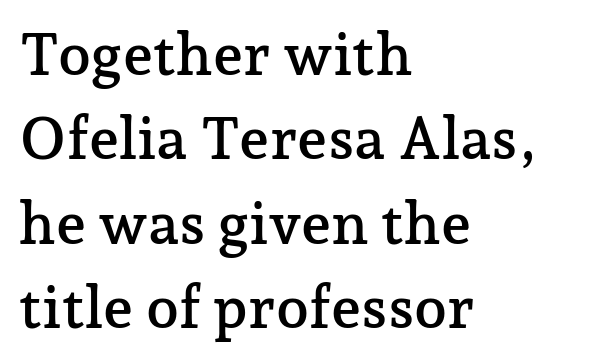
Q: Is the text italic (slanted)? A: No, it is upright.
Q: Is the typeface a serif or a sans-serif typeface? A: Serif.
Q: Is the text underlined? A: No.
Q: How is the paragraph aligned? A: Left-aligned.
Q: Is the spacing between letters normal or unusually wide? A: Normal.
Q: Is the spacing between lines tight, normal or loose? A: Normal.
Q: Width (condensed, normal, or wide)? A: Normal.
Q: Stroke contrast? A: Low.
Q: x-height? A: Medium.
Q: Monospaced? A: No.
